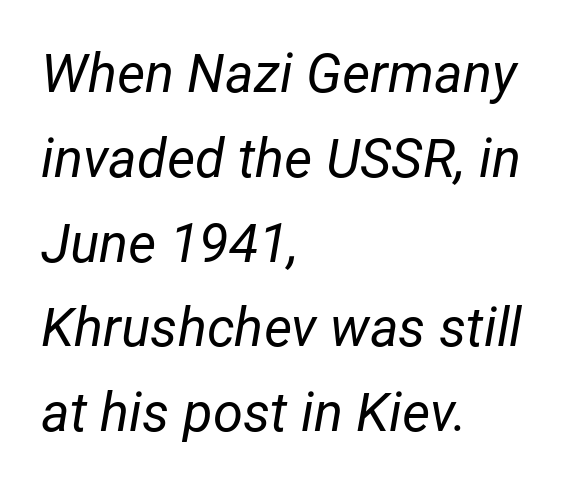
Q: Is the text bold? A: No.
Q: Is the text italic (slanted)? A: Yes, it leans right by about 12 degrees.
Q: Is the text underlined? A: No.
Q: How is the paragraph aligned? A: Left-aligned.
Q: Is the spacing between letters normal or unusually wide? A: Normal.
Q: Is the spacing between lines tight, normal or loose? A: Normal.
Q: Width (condensed, normal, or wide)? A: Normal.
Q: Stroke contrast? A: Low.
Q: x-height? A: Medium.
Q: Monospaced? A: No.
